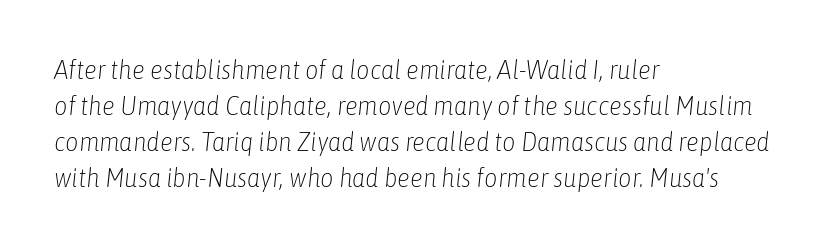
The image shows 26 px text type, italic (leaning right); set left-aligned, normal line spacing (1.38x), normal letter spacing, not underlined.
